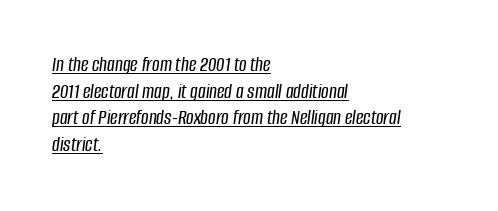
{"italic": "yes", "lean": "right", "slant_degrees": 8, "underline": "yes", "align": "left", "line_spacing": "normal", "line_spacing_ratio": 1.27, "letter_spacing": "normal", "letter_spacing_em": 0.0, "glyph_px": 21}
